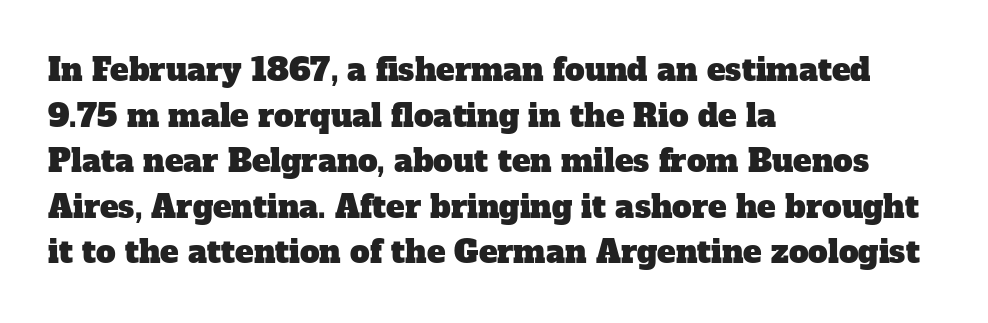
{"serif": "yes", "width": "normal", "stroke_contrast": "low", "x_height": "medium", "monospaced": "no", "underline": "no", "align": "left", "line_spacing": "normal", "line_spacing_ratio": 1.47, "letter_spacing": "normal", "letter_spacing_em": 0.0, "glyph_px": 31}
